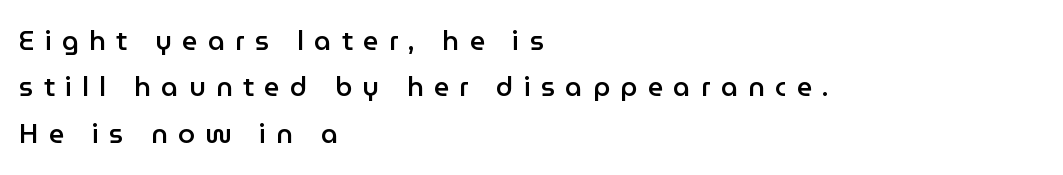
{"italic": "no", "bold": "semi", "underline": "no", "align": "left", "line_spacing_ratio": 1.72, "letter_spacing": "wide", "letter_spacing_em": 0.38, "glyph_px": 27}
